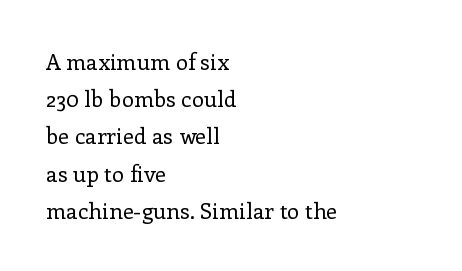
Rows of type keep a routine distance in the vertical direction. Do the letters lean? They stand straight. Nothing unusual about the tracking: characters are spaced as the font intends. The passage shown is not underscored anywhere. Horizontal alignment here is leftward, the default for most running prose.
